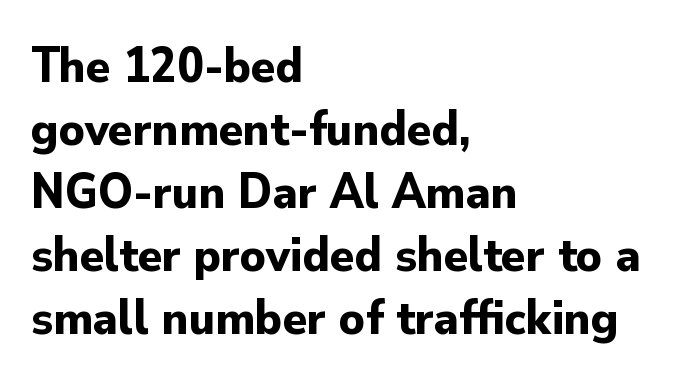
The image shows 50 px bold sans-serif type, upright; set left-aligned, normal line spacing (1.26x), normal letter spacing, not underlined; low stroke contrast and a small x-height.
